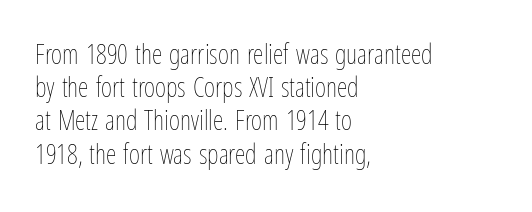
Q: Is the text bold? A: No.
Q: Is the text italic (slanted)? A: No, it is upright.
Q: Is the text underlined? A: No.
Q: How is the paragraph aligned? A: Left-aligned.
Q: Is the spacing between letters normal or unusually wide? A: Normal.
